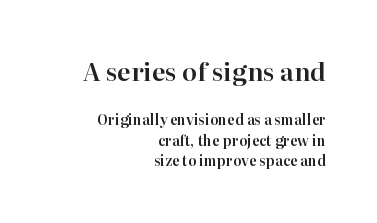
The image shows 25 px text type, upright; set right-aligned, normal line spacing (1.48x), normal letter spacing, not underlined; the first (top) block is 1.79x larger.
